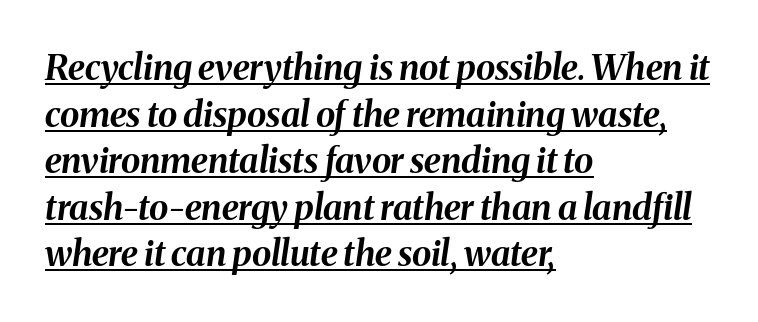
{"italic": "yes", "lean": "right", "slant_degrees": 8, "bold": "yes", "weight": "bold", "width": "normal", "stroke_contrast": "medium", "x_height": "medium", "monospaced": "no", "underline": "yes", "align": "left", "line_spacing": "normal", "line_spacing_ratio": 1.33, "letter_spacing": "normal", "letter_spacing_em": 0.0, "glyph_px": 35}
